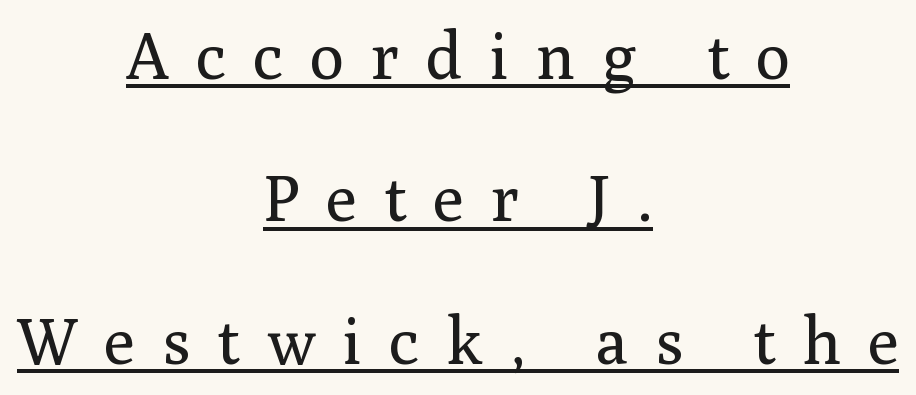
You could only call the tracking loose — the letters float apart. This rendering features underlined lettering. I'd call this a serif setting — the letters wear small feet. The paragraph shown floats in the horizontal middle.
